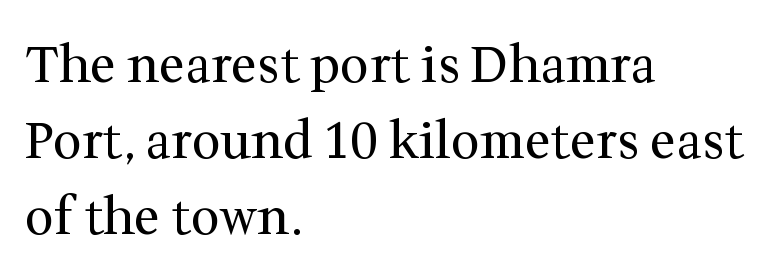
{"serif": "yes", "italic": "no", "bold": "no", "weight": "regular", "width": "normal", "stroke_contrast": "medium", "x_height": "medium", "monospaced": "no", "underline": "no", "align": "left", "line_spacing": "normal", "line_spacing_ratio": 1.49, "letter_spacing": "normal", "letter_spacing_em": 0.0, "glyph_px": 51}
